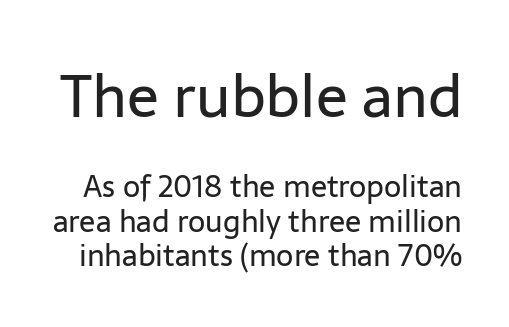
The image shows 59 px regular-weight sans-serif type, upright; set tight line spacing (1.14x), normal letter spacing, not underlined; the first (top) block is 1.97x larger; low stroke contrast and a medium x-height.
